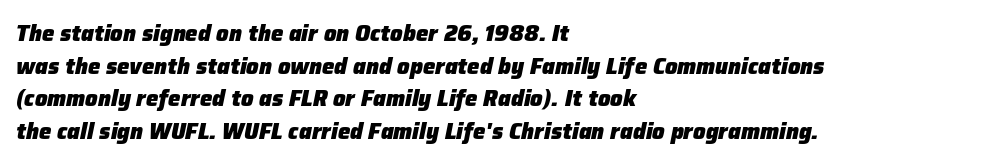
Italic: yes, the glyphs are oblique. Short and long lines alike share a common starting point at left. Typographic density is high because the face is bold. The leading is moderate, giving the passage an even texture.
